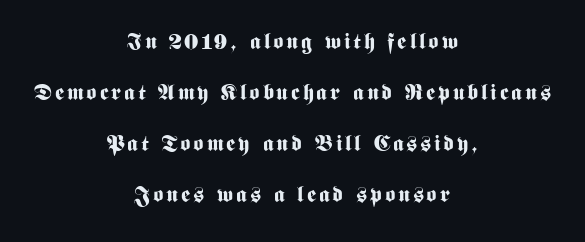
{"italic": "no", "bold": "yes", "underline": "no", "align": "center", "line_spacing": "loose", "line_spacing_ratio": 2.32, "glyph_px": 22}
